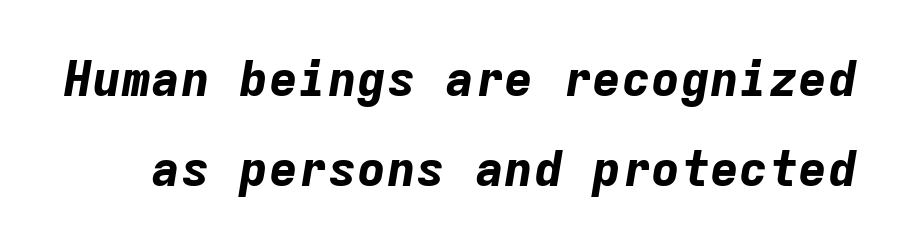
Slant detected: the letters are inclined. Students, note that the glyphs here touch the page at normal intervals. Summary of weight: heavy, a full bold. The string is rendered with underlining switched off.
